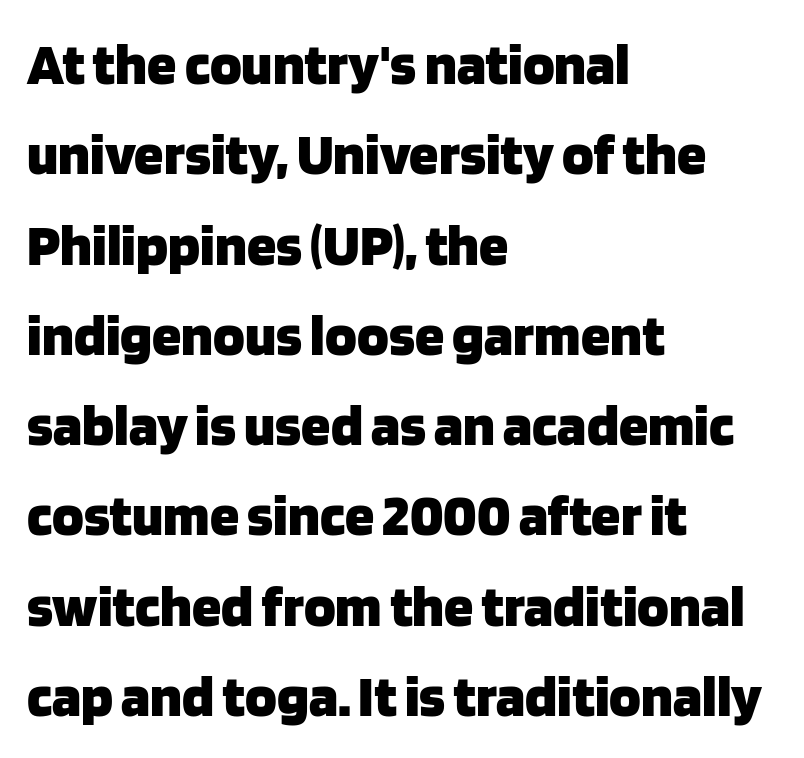
Q: Is the text bold? A: Yes.
Q: Is the text italic (slanted)? A: No, it is upright.
Q: Is the typeface a serif or a sans-serif typeface? A: Sans-serif.
Q: Is the text underlined? A: No.
Q: How is the paragraph aligned? A: Left-aligned.
Q: Is the spacing between letters normal or unusually wide? A: Normal.
Q: Is the spacing between lines tight, normal or loose? A: Normal.
Q: Width (condensed, normal, or wide)? A: Normal.
Q: Stroke contrast? A: Low.
Q: x-height? A: Large.
Q: Monospaced? A: No.
